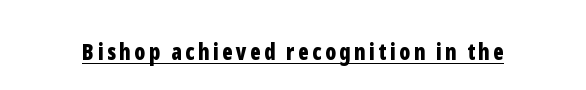
Q: Is the text bold? A: Yes.
Q: Is the text italic (slanted)? A: No, it is upright.
Q: Is the text underlined? A: Yes.
